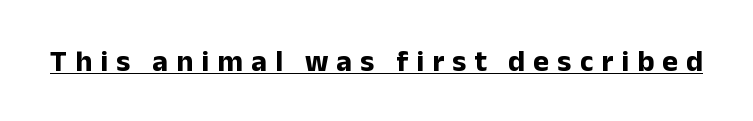
The letters are spread apart with noticeably loose tracking. This sample uses an upright cut, with every glyph sitting square on the baseline. Does the type have serifs? No, each stem ends abruptly. The passage shown is underscored from start to finish. Notice how thick the strokes are: this is what a full bold looks like.
